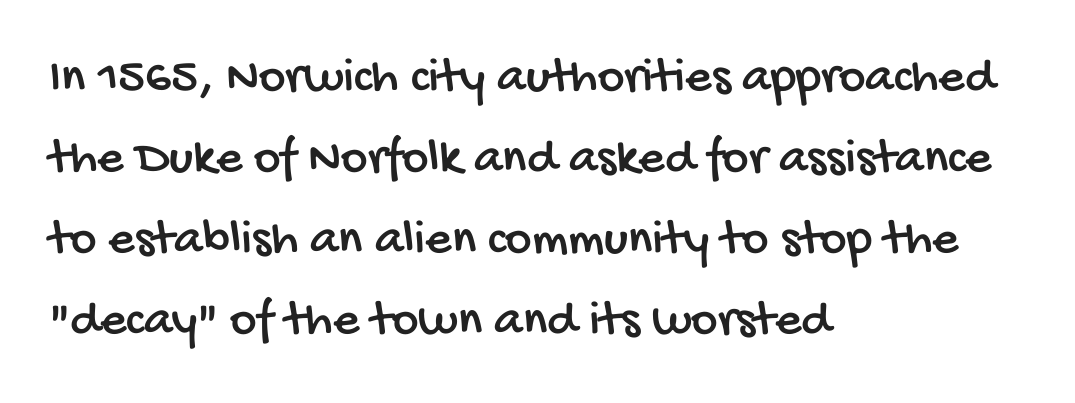
The image shows 51 px condensed sans-serif type; set left-aligned, normal line spacing (1.59x), normal letter spacing, not underlined; low stroke contrast and a large x-height.
